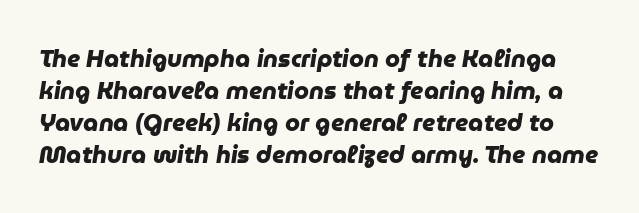
Q: Is the text bold? A: Yes.
Q: Is the text underlined? A: No.
Q: Is the spacing between letters normal or unusually wide? A: Normal.
Q: Is the spacing between lines tight, normal or loose? A: Normal.
